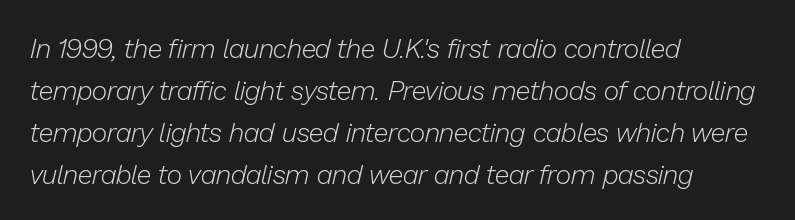
The image shows 27 px text type, italic (leaning right); set left-aligned, normal line spacing (1.55x), normal letter spacing, not underlined.
